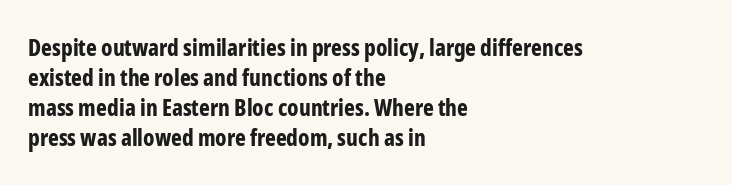
Designer's note — italics off, roman on. Clear beneath every line of the passage. Set as a true bold cut, around the 700 mark. How would I describe the line gaps? Plain and ordinary.
